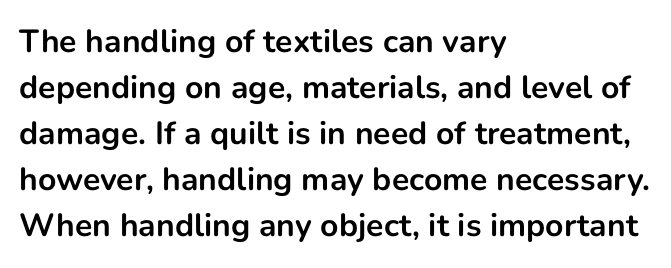
The image shows 32 px bold sans-serif type, upright; set left-aligned, normal line spacing (1.44x), normal letter spacing, not underlined; low stroke contrast and a medium x-height.
